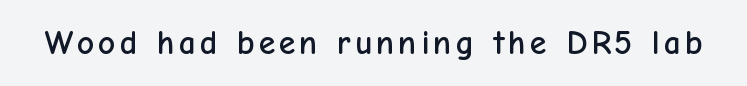
The image shows 34 px sans-serif type, upright; set not underlined; low stroke contrast and a medium x-height.
